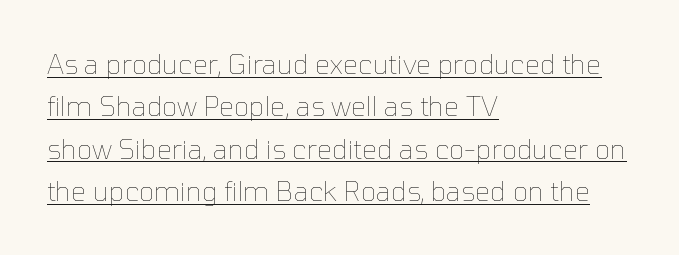
Q: Is the text bold? A: No.
Q: Is the text italic (slanted)? A: No, it is upright.
Q: Is the text underlined? A: Yes.
Q: How is the paragraph aligned? A: Left-aligned.
Q: Is the spacing between letters normal or unusually wide? A: Normal.
Q: Is the spacing between lines tight, normal or loose? A: Normal.
